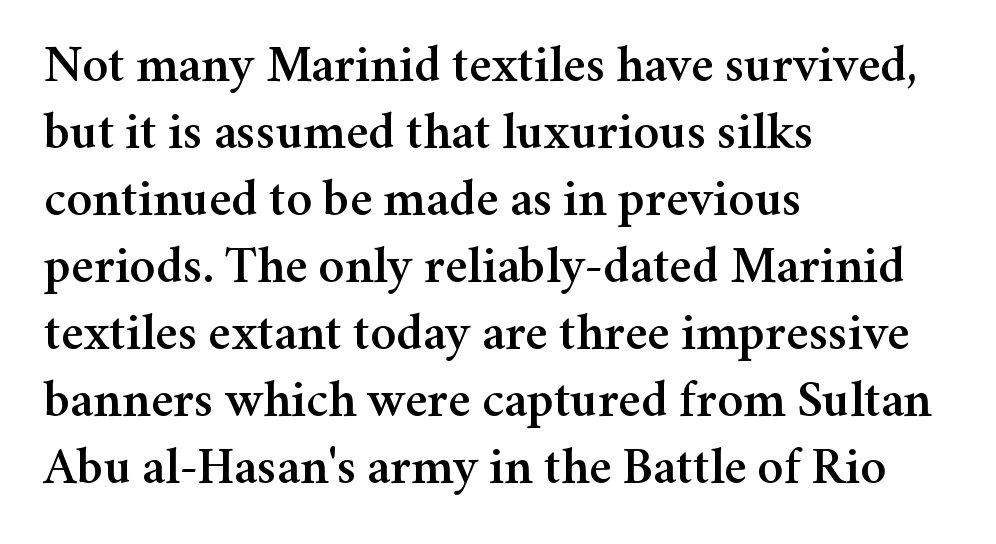
Q: Is the text italic (slanted)? A: No, it is upright.
Q: Is the typeface a serif or a sans-serif typeface? A: Serif.
Q: Is the text underlined? A: No.
Q: How is the paragraph aligned? A: Left-aligned.
Q: Is the spacing between letters normal or unusually wide? A: Normal.
Q: Is the spacing between lines tight, normal or loose? A: Normal.
Q: Width (condensed, normal, or wide)? A: Normal.
Q: Stroke contrast? A: Medium.
Q: x-height? A: Medium.
Q: Monospaced? A: No.
